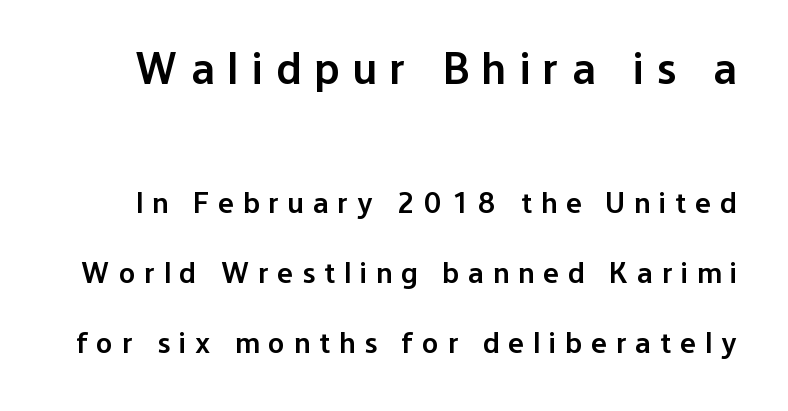
The image shows 45 px semibold sans-serif type, upright; set loose line spacing (2.32x), unusually wide letter spacing (+0.3 em), not underlined; the first (top) block is 1.5x larger; low stroke contrast and a medium x-height.
